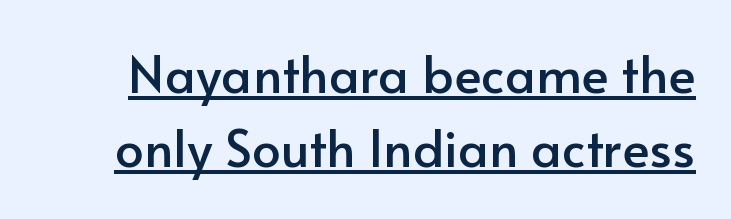
Q: Is the text italic (slanted)? A: No, it is upright.
Q: Is the typeface a serif or a sans-serif typeface? A: Sans-serif.
Q: Is the text underlined? A: Yes.
Q: Is the spacing between letters normal or unusually wide? A: Normal.
Q: Is the spacing between lines tight, normal or loose? A: Normal.
Q: Width (condensed, normal, or wide)? A: Normal.
Q: Stroke contrast? A: Low.
Q: x-height? A: Small.
Q: Monospaced? A: No.
